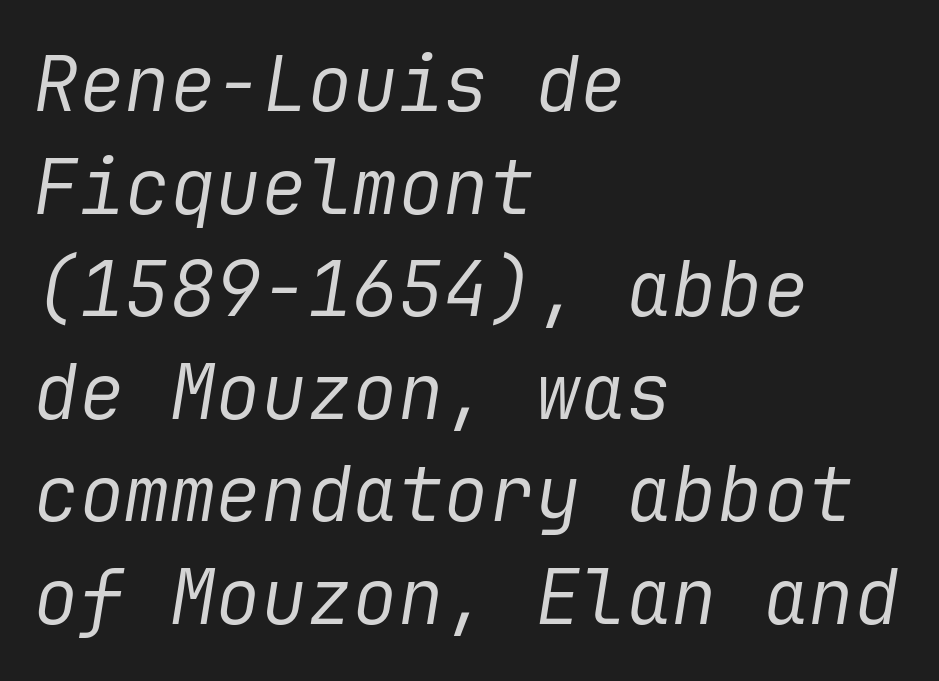
Every row of glyphs begins at an identical x-position on the left. Designer's note — italics engaged. Think standard paragraph weight, or any step lighter than that. How would I describe the line gaps? Plain and ordinary. Observe the ordinary spacing: letters are neighbours, not strangers. Unmarked baselines from the first word to the last.
